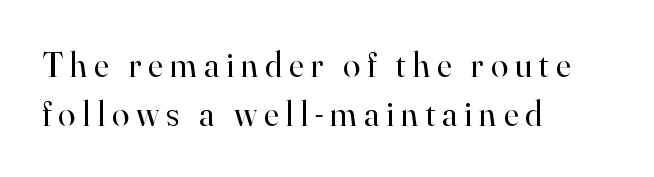
{"serif": "yes", "italic": "no", "bold": "no", "weight": "regular", "width": "normal", "stroke_contrast": "high", "x_height": "small", "monospaced": "no", "underline": "no", "align": "left", "line_spacing": "normal", "line_spacing_ratio": 1.39, "letter_spacing": "wide", "letter_spacing_em": 0.2, "glyph_px": 35}
